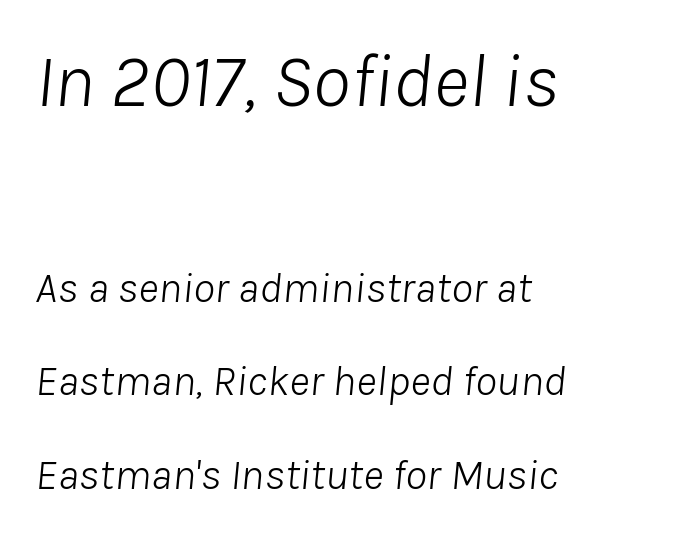
{"italic": "yes", "lean": "right", "slant_degrees": 8, "bold": "no", "weight": "light", "width": "normal", "stroke_contrast": "low", "x_height": "medium", "monospaced": "no", "underline": "no", "align": "left", "line_spacing": "loose", "line_spacing_ratio": 2.13, "letter_spacing": "normal", "letter_spacing_em": 0.0, "larger_block": "first", "size_ratio": 1.75, "glyph_px": 77}
